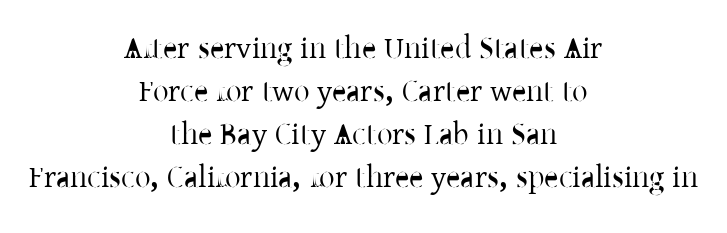
Q: Is the text italic (slanted)? A: No, it is upright.
Q: Is the typeface a serif or a sans-serif typeface? A: Serif.
Q: Is the text underlined? A: No.
Q: How is the paragraph aligned? A: Centered.
Q: Is the spacing between letters normal or unusually wide? A: Normal.
Q: Is the spacing between lines tight, normal or loose? A: Normal.
Q: Width (condensed, normal, or wide)? A: Normal.
Q: Stroke contrast? A: Low.
Q: x-height? A: Medium.
Q: Monospaced? A: No.
